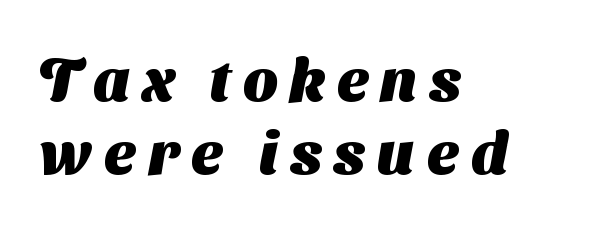
Is this a sans? Yes — the strokes have no serifs. I'd describe the lettering as bold — thick and assertive. This sample has the flowing, uneven cadence of proportional lettering. This rendering features lettering with no underline.
